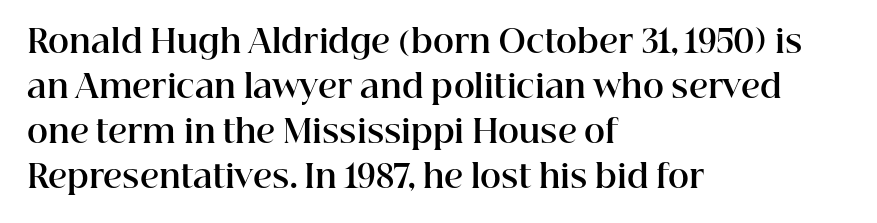
{"serif": "yes", "italic": "no", "bold": "yes", "weight": "bold", "width": "normal", "stroke_contrast": "high", "x_height": "medium", "monospaced": "no", "underline": "no", "align": "left", "line_spacing": "normal", "line_spacing_ratio": 1.41, "letter_spacing": "normal", "letter_spacing_em": 0.0, "glyph_px": 32}
